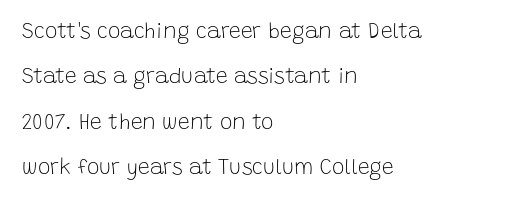
Heft: none added — not bold. Successive baselines arrive slowly, with a big drop between each. In terms of posture, this sample is upright. The rendering keeps characters at their native spacing. Left-aligned paragraph, ragged on the right.
